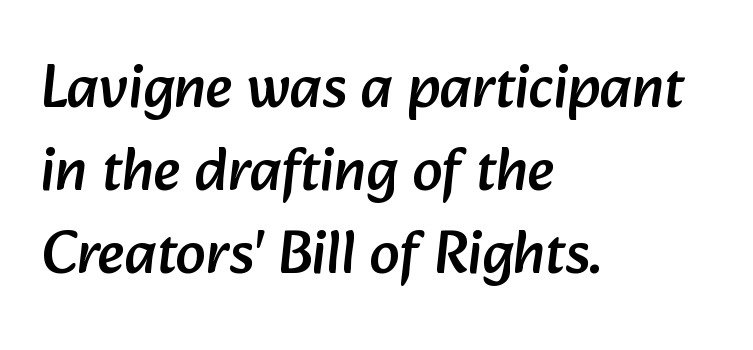
The image shows 60 px sans-serif type; set left-aligned, normal line spacing (1.38x), normal letter spacing, not underlined; low stroke contrast and a medium x-height.
